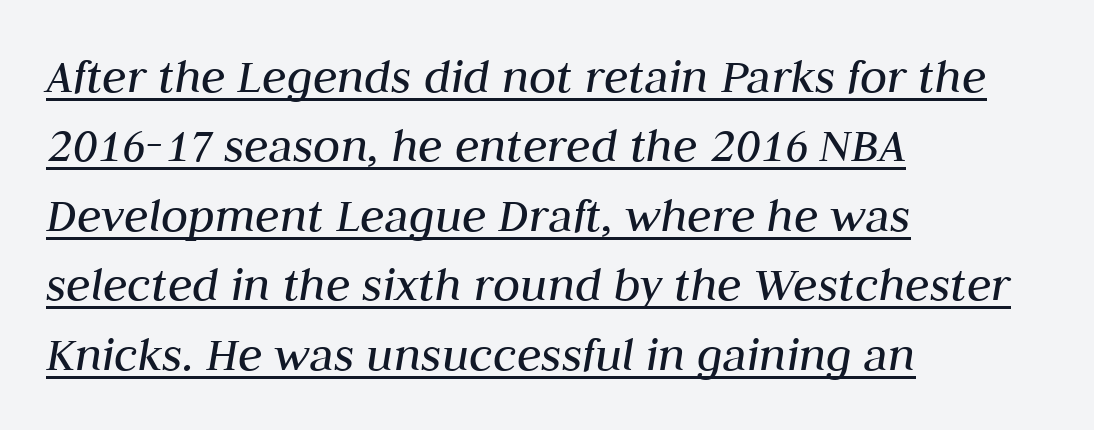
The image shows 50 px regular-weight type, italic (leaning right); set left-aligned, normal line spacing (1.39x), normal letter spacing, underlined; medium stroke contrast and a medium x-height.
